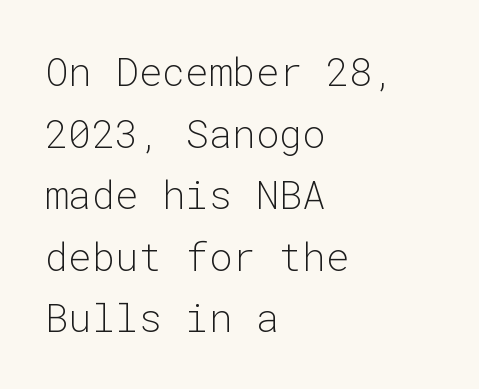
In terms of posture, this sample is upright. You could count columns in this text — the font is strictly monospaced. Weight: regular or lighter. The paragraph shown leans on its left margin.
